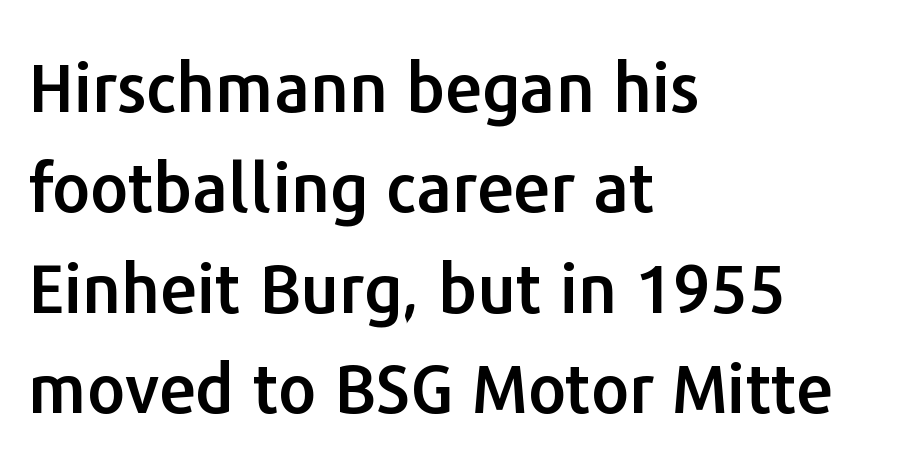
The image shows 67 px sans-serif type, upright; set left-aligned, normal line spacing (1.5x), normal letter spacing, not underlined; low stroke contrast and a medium x-height.
